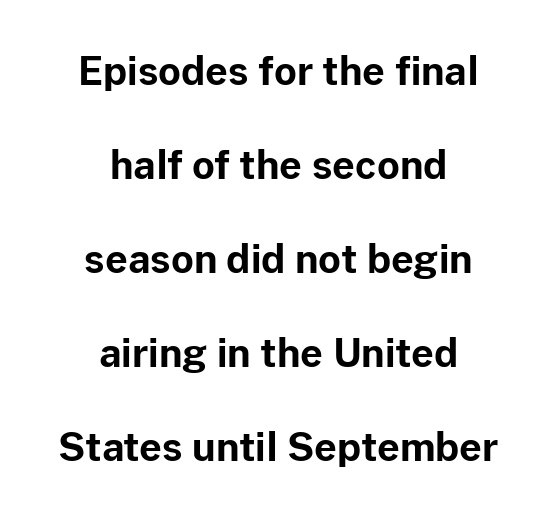
The image shows 39 px bold sans-serif type, upright; set centered, loose line spacing (2.41x), normal letter spacing, not underlined; low stroke contrast and a medium x-height.
